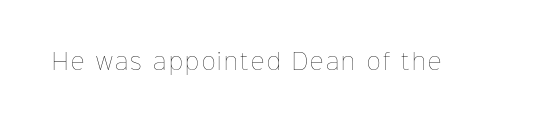
Q: Is the text bold? A: No.
Q: Is the text italic (slanted)? A: No, it is upright.
Q: Is the text underlined? A: No.
